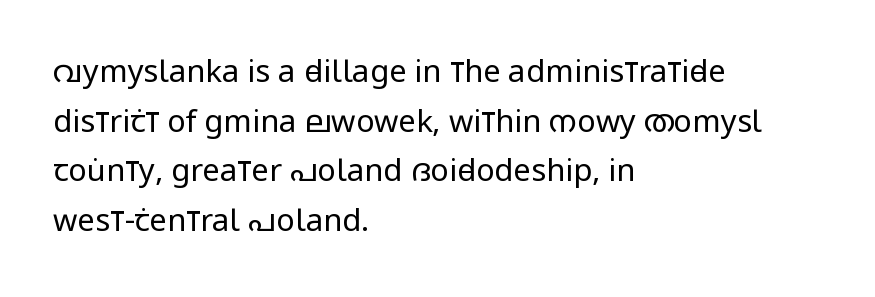
Q: Is the text bold? A: No.
Q: Is the text italic (slanted)? A: No, it is upright.
Q: Is the typeface a serif or a sans-serif typeface? A: Sans-serif.
Q: Is the text underlined? A: No.
Q: How is the paragraph aligned? A: Left-aligned.
Q: Is the spacing between letters normal or unusually wide? A: Normal.
Q: Is the spacing between lines tight, normal or loose? A: Normal.
Q: Width (condensed, normal, or wide)? A: Condensed.
Q: Stroke contrast? A: Low.
Q: x-height? A: Large.
Q: Monospaced? A: No.
